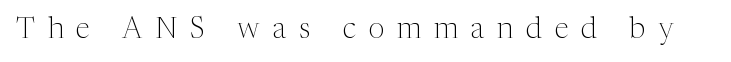
Q: Is the text bold? A: No.
Q: Is the text italic (slanted)? A: No, it is upright.
Q: Is the typeface a serif or a sans-serif typeface? A: Serif.
Q: Is the text underlined? A: No.
Q: Is the spacing between letters normal or unusually wide? A: Unusually wide.
Q: Width (condensed, normal, or wide)? A: Normal.
Q: Stroke contrast? A: Medium.
Q: x-height? A: Medium.
Q: Monospaced? A: No.
